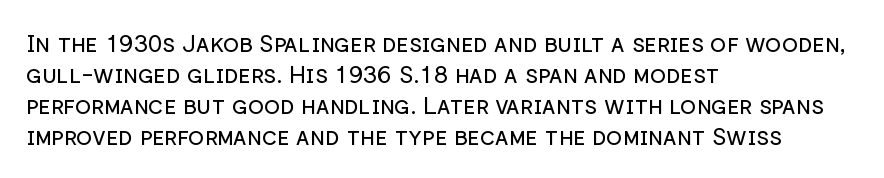
{"italic": "no", "bold": "no", "underline": "no", "align": "left", "line_spacing": "normal", "line_spacing_ratio": 1.29, "letter_spacing": "normal", "letter_spacing_em": 0.0, "glyph_px": 24}
